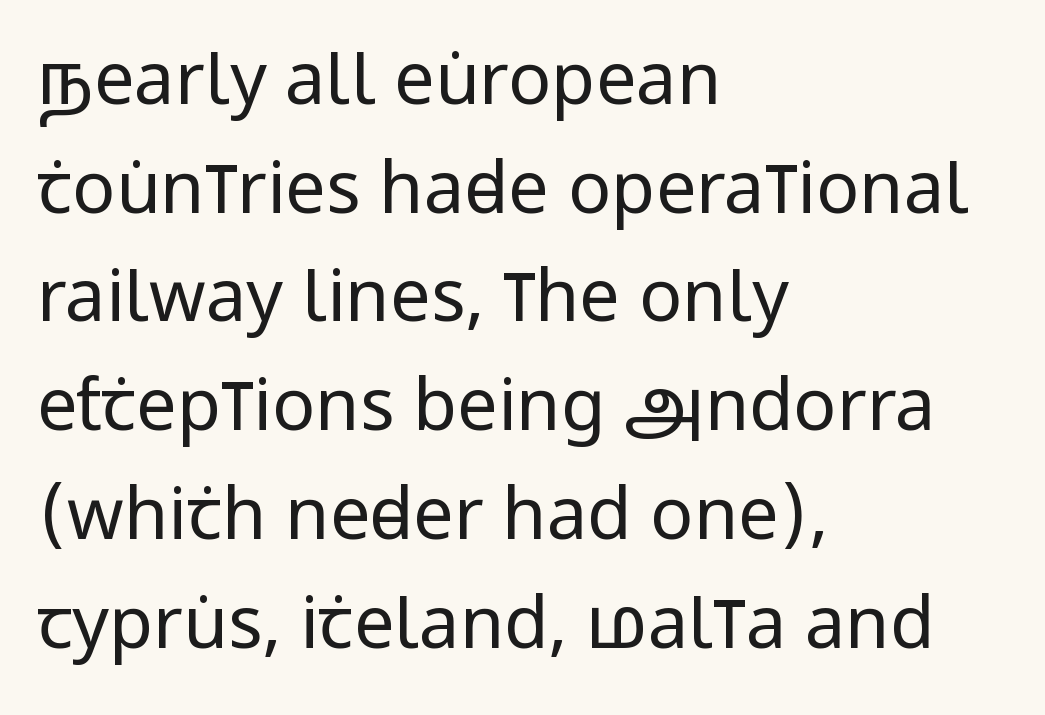
The image shows 72 px regular-weight, condensed sans-serif type, upright; set left-aligned, normal line spacing (1.51x), normal letter spacing, not underlined; low stroke contrast and a large x-height.
